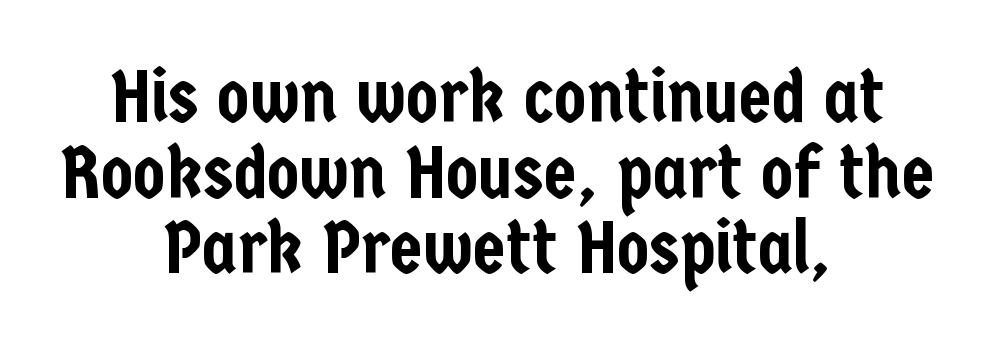
{"serif": "no", "italic": "no", "width": "condensed", "stroke_contrast": "low", "x_height": "medium", "monospaced": "no", "underline": "no", "align": "center", "line_spacing": "tight", "line_spacing_ratio": 1.01, "letter_spacing": "normal", "letter_spacing_em": 0.0, "glyph_px": 75}
